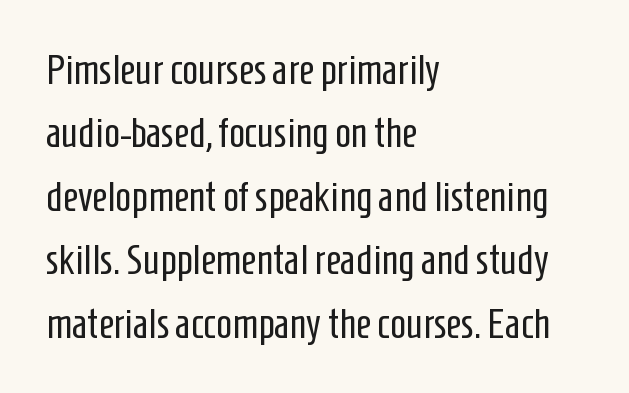
One glance says typical: line gaps are just what's usual. The horizontal fit of the characters is conventional and even. A light-to-regular cut is what we see here. Each line starts at the same left margin while the right side varies. The space beneath each line is pristine and unruled.
